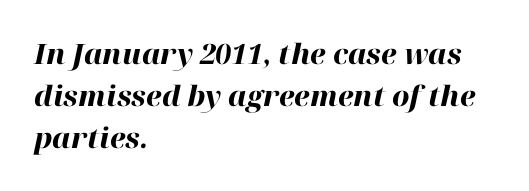
{"italic": "yes", "lean": "right", "slant_degrees": 12, "bold": "yes", "weight": "heavy", "width": "normal", "stroke_contrast": "high", "x_height": "medium", "monospaced": "no", "underline": "no", "align": "left", "line_spacing": "normal", "line_spacing_ratio": 1.5, "letter_spacing": "normal", "letter_spacing_em": 0.0, "glyph_px": 28}
